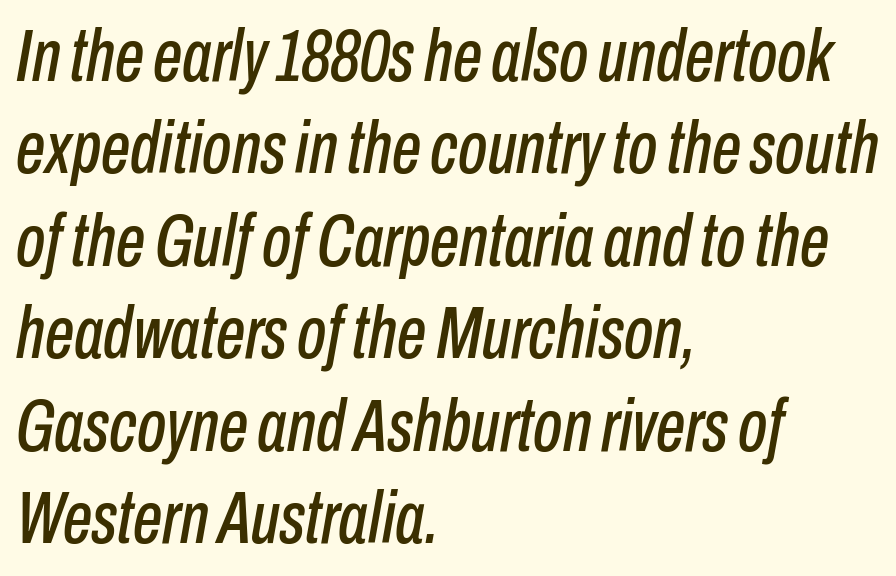
The image shows 74 px condensed type, italic (leaning right); set left-aligned, normal line spacing (1.25x), normal letter spacing, not underlined; low stroke contrast and a medium x-height.
